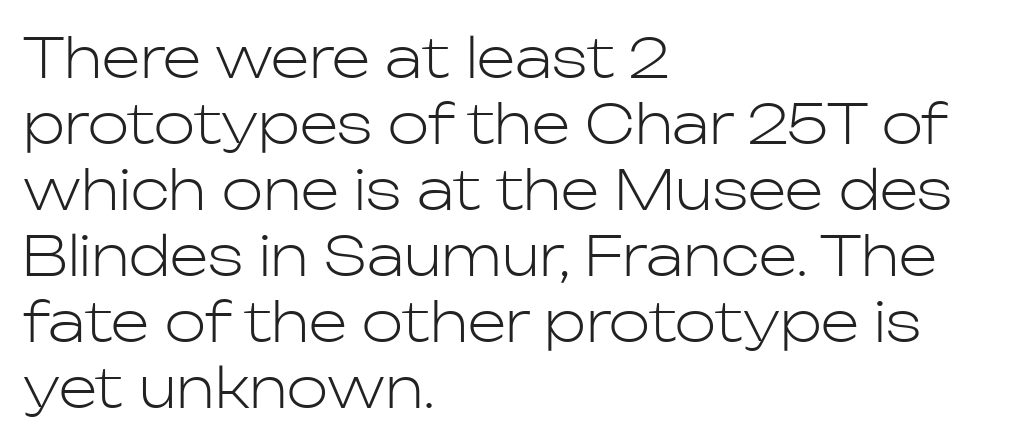
{"serif": "no", "italic": "no", "bold": "no", "weight": "light", "width": "normal", "stroke_contrast": "low", "x_height": "medium", "monospaced": "no", "underline": "no", "align": "left", "line_spacing_ratio": 1.2, "letter_spacing": "normal", "letter_spacing_em": 0.0, "glyph_px": 55}
